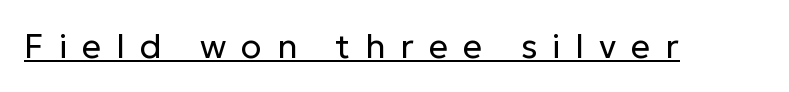
The image shows 34 px regular-weight sans-serif type, upright; set unusually wide letter spacing (+0.44 em), underlined; low stroke contrast and a medium x-height.
